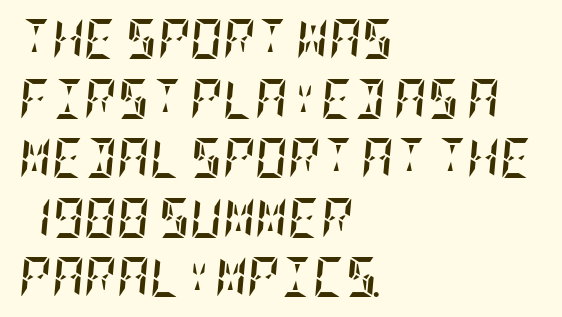
Observe the lean: these are italic letterforms. Regular leading. Thick stems and heavy bowls — unmistakably bold. One-word summary of the alignment: left. Check the space under the baseline: it is left empty. A typesetter would call this zero additional tracking.
